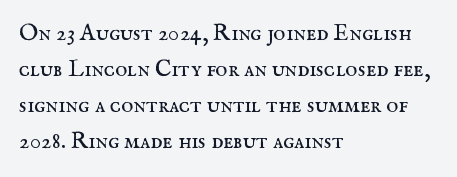
The image shows 23 px text type, upright; set left-aligned, normal line spacing (1.57x), normal letter spacing, not underlined.
